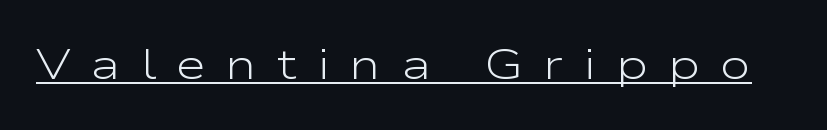
Does extra space separate the letters? Yes, quite a lot of it. The letters stand straight up with perfectly vertical stems. The typesetting does not lean heavy: it is not bold. This is sans-serif lettering, the kind often seen on screens and signage. Does a line run under the words? Yes, clearly. Proportional: the letters do not fall into vertical columns.
